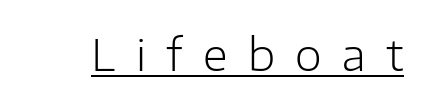
The image shows 44 px light sans-serif type, upright; set unusually wide letter spacing (+0.46 em), underlined; low stroke contrast and a medium x-height.
